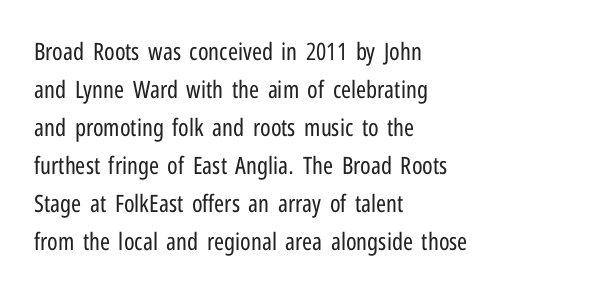
The image shows 24 px text type, upright; set left-aligned, normal line spacing (1.58x), normal letter spacing, not underlined.
